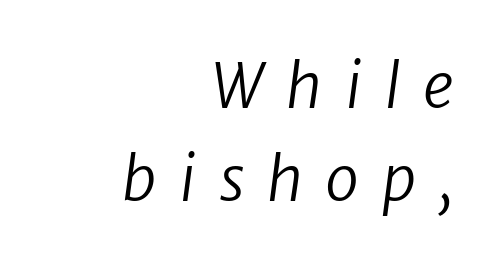
The passage shown has open, widely tracked lettering throughout. The rendering applies a slant to the glyphs. The foot of each line stays bare and open. The lines sit at an ordinary, default distance from one another.
